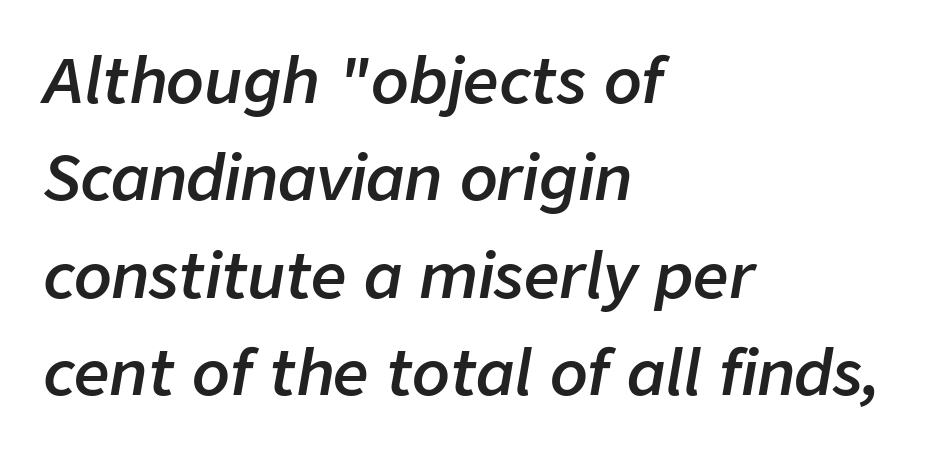
{"italic": "yes", "lean": "right", "slant_degrees": 9, "bold": "semi", "weight": "semibold", "width": "normal", "stroke_contrast": "low", "x_height": "medium", "monospaced": "no", "underline": "no", "align": "left", "line_spacing": "normal", "line_spacing_ratio": 1.57, "letter_spacing": "normal", "letter_spacing_em": 0.0, "glyph_px": 62}
